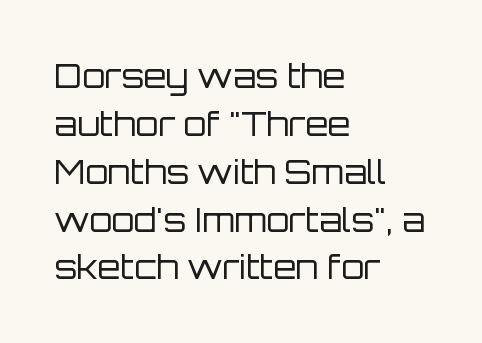
The font's upright variant was chosen for this text. Observe the absence of serifs on each vertical stroke in this sample. Short note: letters normally spaced. Stroke mass is kept to a normal reading level or below. Line spacing here is normal.
